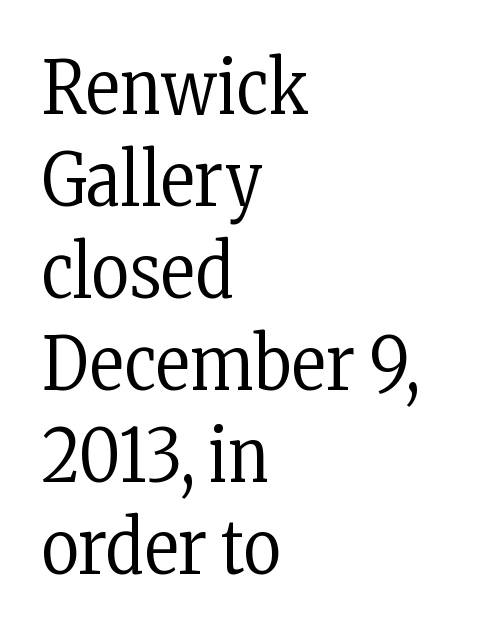
Q: Is the text bold? A: No.
Q: Is the text italic (slanted)? A: No, it is upright.
Q: Is the typeface a serif or a sans-serif typeface? A: Serif.
Q: Is the text underlined? A: No.
Q: How is the paragraph aligned? A: Left-aligned.
Q: Is the spacing between letters normal or unusually wide? A: Normal.
Q: Is the spacing between lines tight, normal or loose? A: Normal.
Q: Width (condensed, normal, or wide)? A: Condensed.
Q: Stroke contrast? A: Low.
Q: x-height? A: Medium.
Q: Monospaced? A: No.
